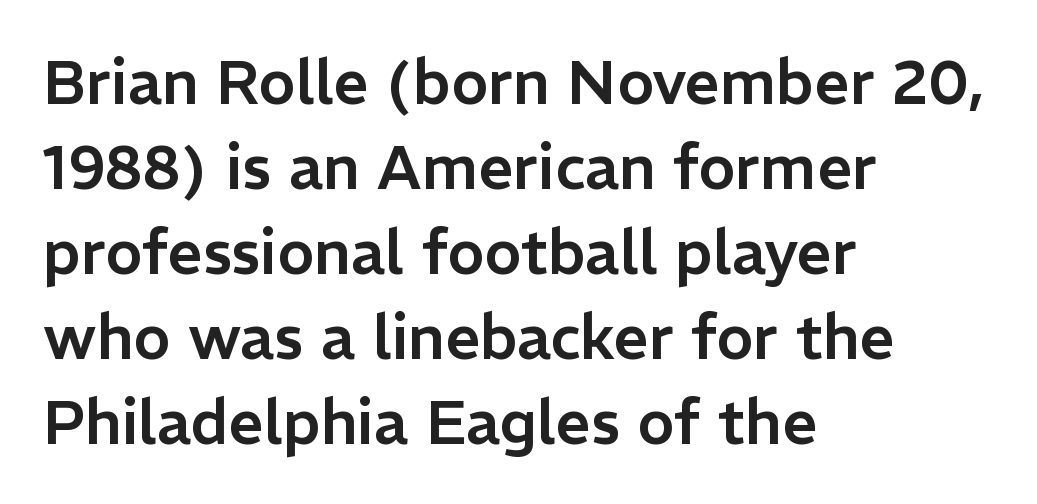
Q: Is the text italic (slanted)? A: No, it is upright.
Q: Is the typeface a serif or a sans-serif typeface? A: Sans-serif.
Q: Is the text underlined? A: No.
Q: How is the paragraph aligned? A: Left-aligned.
Q: Is the spacing between letters normal or unusually wide? A: Normal.
Q: Is the spacing between lines tight, normal or loose? A: Normal.
Q: Width (condensed, normal, or wide)? A: Normal.
Q: Stroke contrast? A: Low.
Q: x-height? A: Medium.
Q: Monospaced? A: No.
